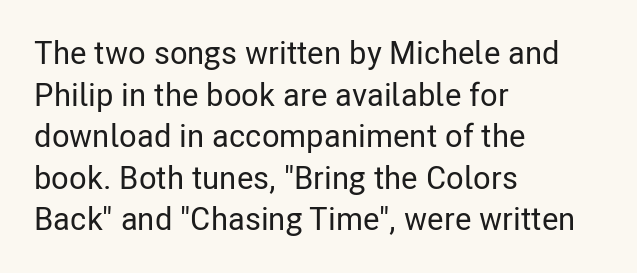
{"serif": "no", "italic": "no", "width": "condensed", "stroke_contrast": "low", "x_height": "medium", "monospaced": "no", "underline": "no", "align": "left", "line_spacing": "normal", "line_spacing_ratio": 1.3, "letter_spacing": "normal", "letter_spacing_em": 0.0, "glyph_px": 32}
